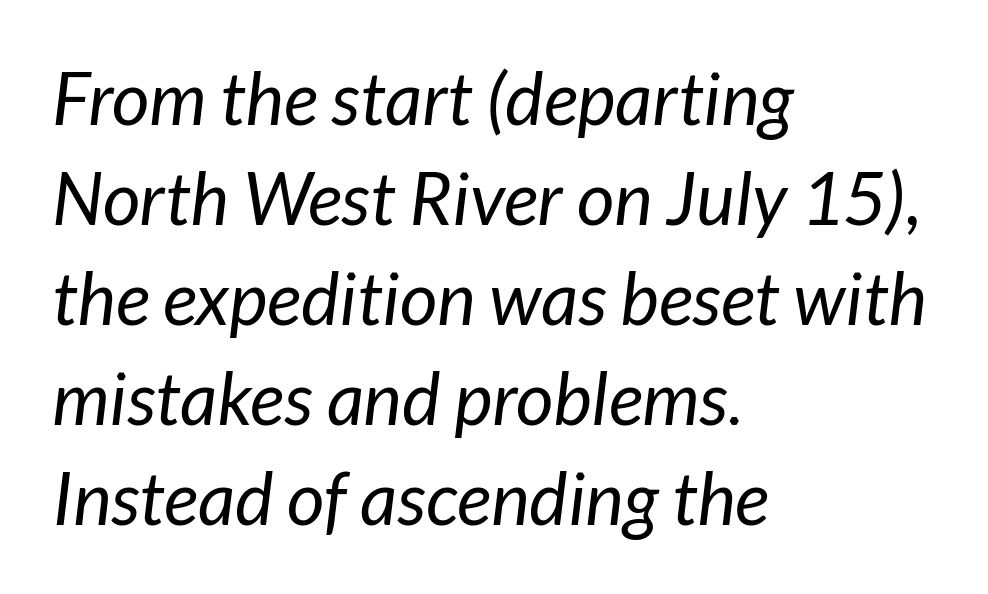
Q: Is the text bold? A: No.
Q: Is the text italic (slanted)? A: Yes, it leans right by about 7 degrees.
Q: Is the text underlined? A: No.
Q: How is the paragraph aligned? A: Left-aligned.
Q: Is the spacing between letters normal or unusually wide? A: Normal.
Q: Is the spacing between lines tight, normal or loose? A: Normal.
Q: Width (condensed, normal, or wide)? A: Normal.
Q: Stroke contrast? A: Low.
Q: x-height? A: Medium.
Q: Monospaced? A: No.
